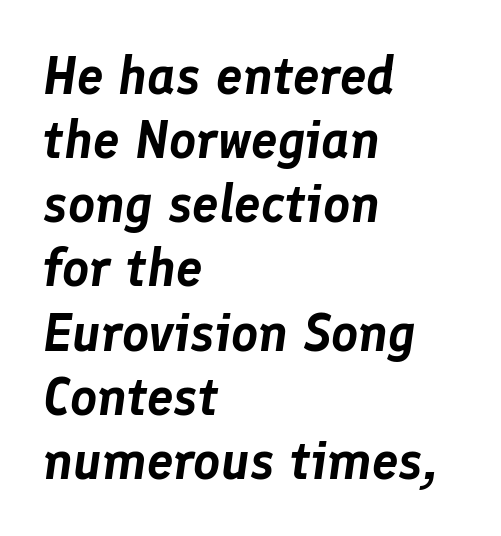
The gaps between neighbouring characters are ordinary and unremarkable. These lines are set flush left with a ragged right edge. Is the type slanted? Yes — the strokes lean at a clear angle. No word sits above an underline.
